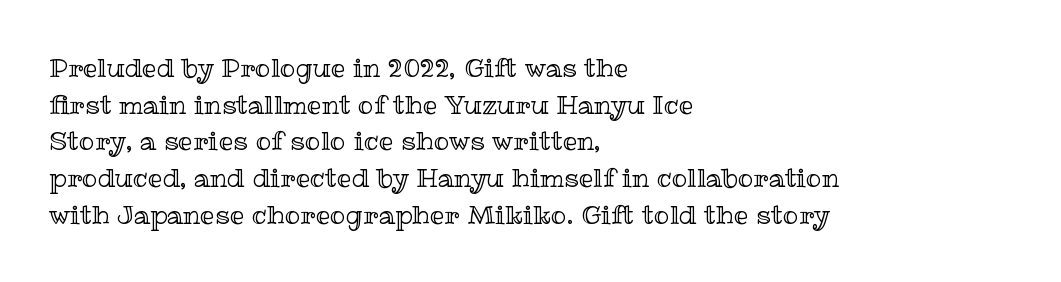
Q: Is the text italic (slanted)? A: No, it is upright.
Q: Is the text underlined? A: No.
Q: How is the paragraph aligned? A: Left-aligned.
Q: Is the spacing between letters normal or unusually wide? A: Normal.
Q: Is the spacing between lines tight, normal or loose? A: Normal.
